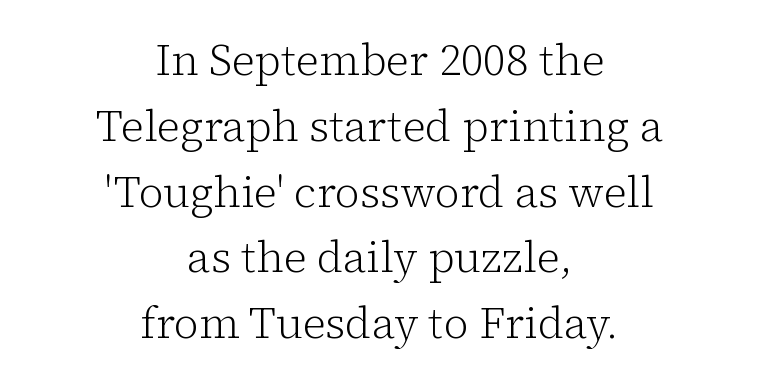
{"serif": "yes", "italic": "no", "bold": "no", "weight": "light", "width": "normal", "stroke_contrast": "low", "x_height": "medium", "monospaced": "no", "underline": "no", "align": "center", "line_spacing": "normal", "line_spacing_ratio": 1.53, "letter_spacing": "normal", "letter_spacing_em": 0.0, "glyph_px": 43}
